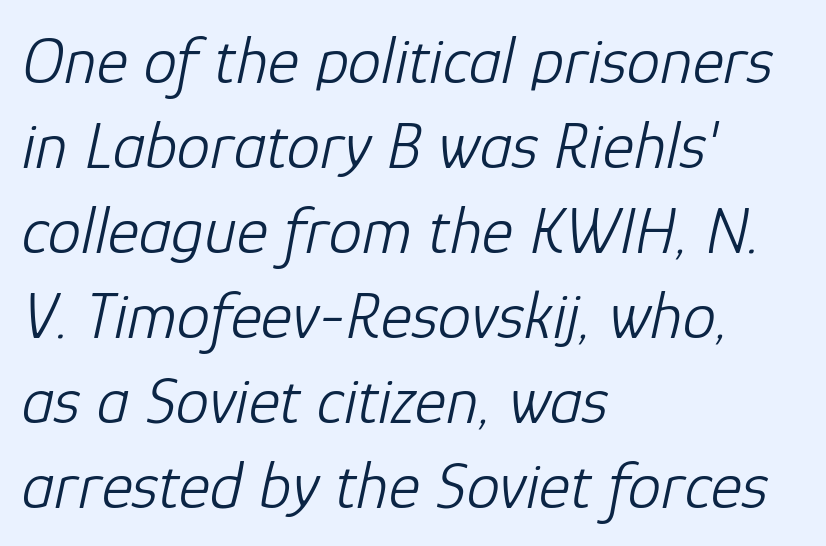
Q: Is the text bold? A: No.
Q: Is the text italic (slanted)? A: Yes, it leans right by about 12 degrees.
Q: Is the text underlined? A: No.
Q: How is the paragraph aligned? A: Left-aligned.
Q: Is the spacing between letters normal or unusually wide? A: Normal.
Q: Is the spacing between lines tight, normal or loose? A: Normal.
Q: Width (condensed, normal, or wide)? A: Normal.
Q: Stroke contrast? A: Low.
Q: x-height? A: Medium.
Q: Monospaced? A: No.
